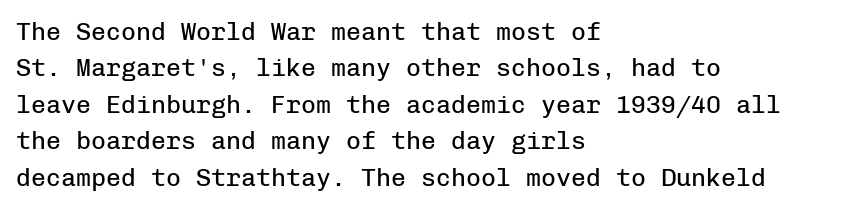
In terms of posture, this sample is upright. The passage shown has conventional tracking throughout. The zone under the glyphs is completely vacant. The lines are quadded left. These glyphs show unthickened strokes, regular width or finer. Rows of type keep a routine distance in the vertical direction.
